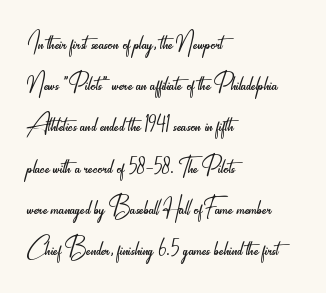
{"serif": "no", "bold": "no", "weight": "light", "width": "condensed", "stroke_contrast": "low", "x_height": "small", "monospaced": "no", "underline": "no", "align": "left", "line_spacing": "normal", "line_spacing_ratio": 1.33, "letter_spacing": "normal", "letter_spacing_em": 0.0, "glyph_px": 31}
